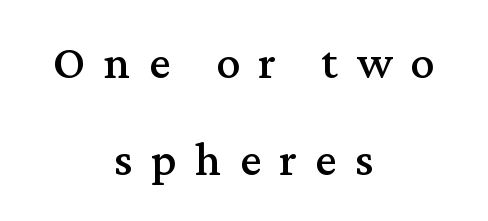
Q: Is the text italic (slanted)? A: No, it is upright.
Q: Is the typeface a serif or a sans-serif typeface? A: Serif.
Q: Is the text underlined? A: No.
Q: How is the paragraph aligned? A: Centered.
Q: Is the spacing between letters normal or unusually wide? A: Unusually wide.
Q: Is the spacing between lines tight, normal or loose? A: Loose.
Q: Width (condensed, normal, or wide)? A: Normal.
Q: Stroke contrast? A: Medium.
Q: x-height? A: Medium.
Q: Monospaced? A: No.
